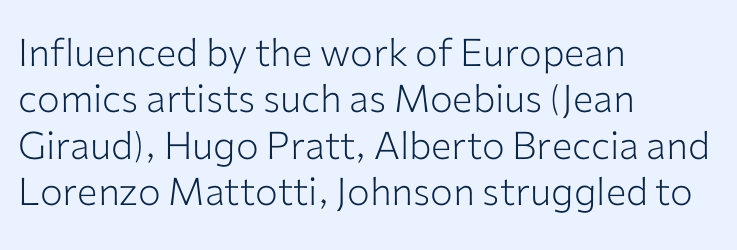
The type is set solid horizontally, with unmodified tracking. The rendering anchors every line to the left-hand side. Each row of text sits above clean, open space. Note: no serifs on the glyphs.
